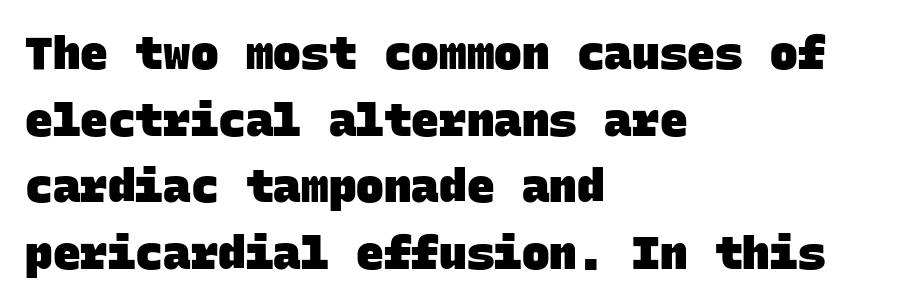
The image shows 46 px heavy sans-serif type, monospaced; set left-aligned, normal line spacing (1.45x), normal letter spacing, not underlined; low stroke contrast and a large x-height.
